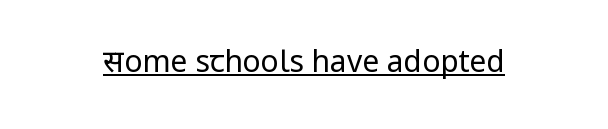
Posture: upright roman. In terms of letterspacing, this is plain default setting. No feet cap the strokes, marking this as sans-serif type. A baseline rule has been typeset under these characters.
